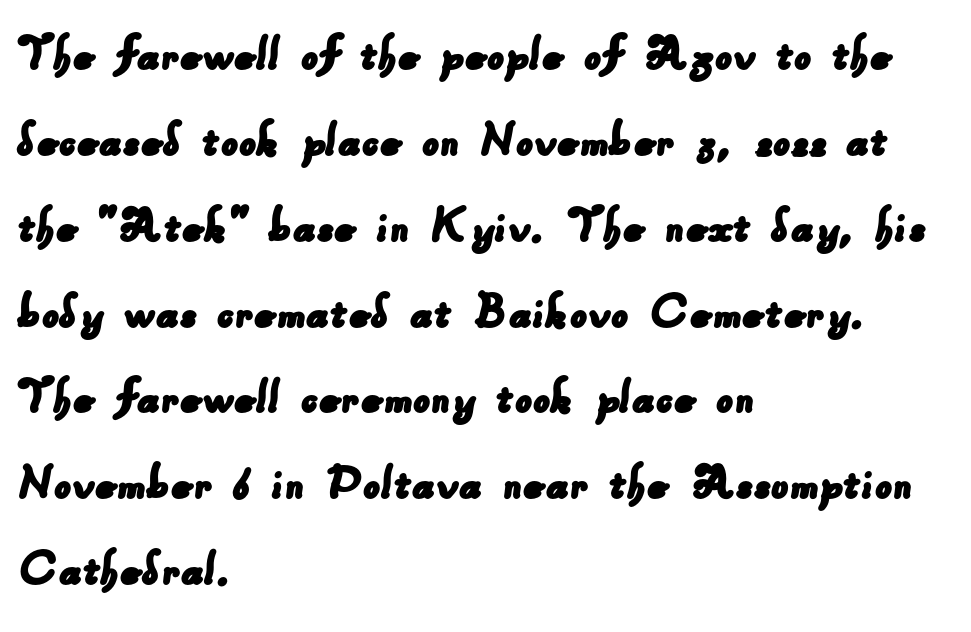
The image shows 54 px sans-serif type; set left-aligned, normal line spacing (1.59x), normal letter spacing, not underlined; low stroke contrast and a small x-height.
